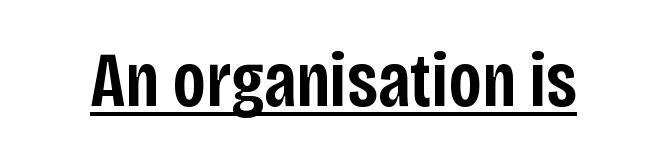
The image shows 77 px semibold, condensed sans-serif type, upright; set normal letter spacing, underlined; low stroke contrast and a large x-height.
